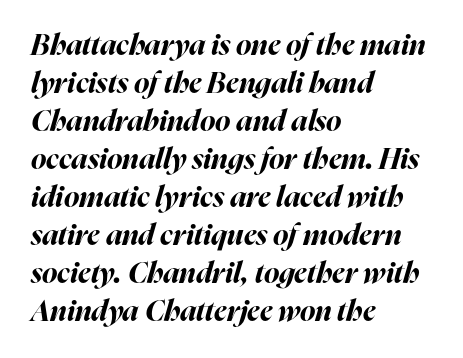
The image shows 29 px bold type, italic (leaning right); set left-aligned, normal line spacing (1.31x), normal letter spacing, not underlined; high stroke contrast and a medium x-height.
